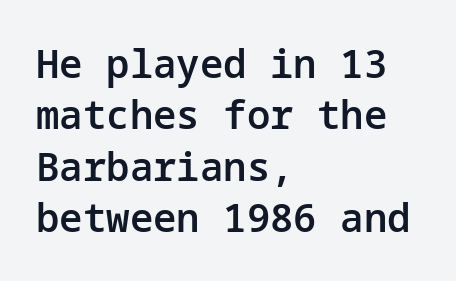
{"serif": "no", "italic": "no", "bold": "semi", "weight": "semibold", "width": "normal", "stroke_contrast": "low", "x_height": "medium", "underline": "no", "align": "left", "line_spacing": "normal", "line_spacing_ratio": 1.32, "letter_spacing": "normal", "letter_spacing_em": 0.0, "glyph_px": 39}
